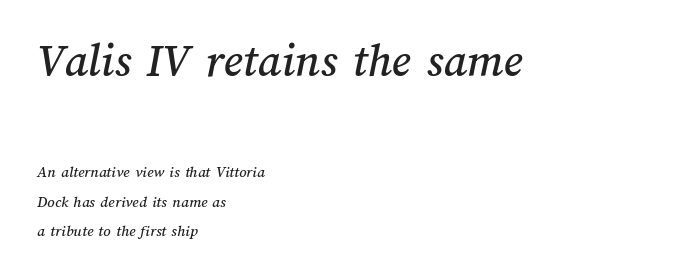
The image shows 48 px text type; set left-aligned, line spacing 1.85x, normal letter spacing, not underlined; the first (top) block is 3.0x larger; medium stroke contrast and a medium x-height.
